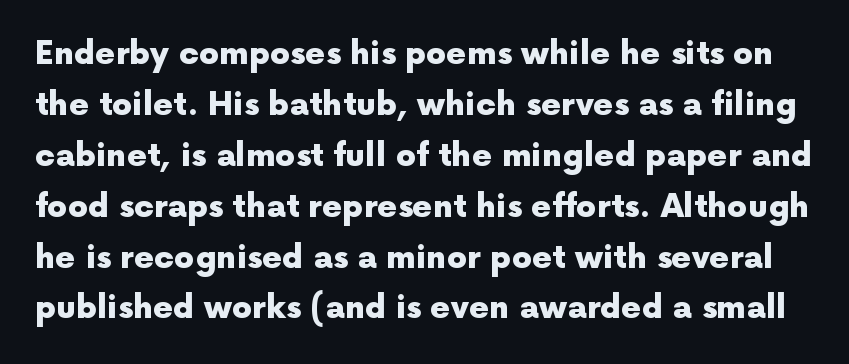
The image shows 32 px heavy sans-serif type, upright; set normal line spacing (1.59x), normal letter spacing, not underlined; a medium x-height.
